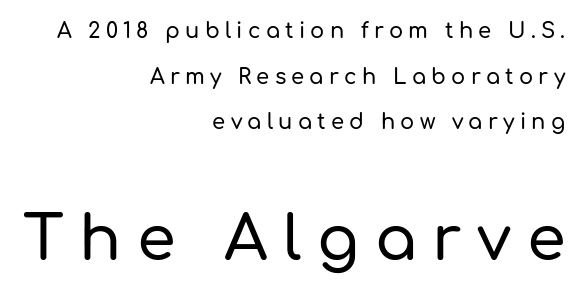
The image shows 62 px sans-serif type, upright; set right-aligned, loose line spacing (2.17x), unusually wide letter spacing (+0.25 em), not underlined; the second (bottom) block is 2.95x larger; low stroke contrast and a medium x-height.
